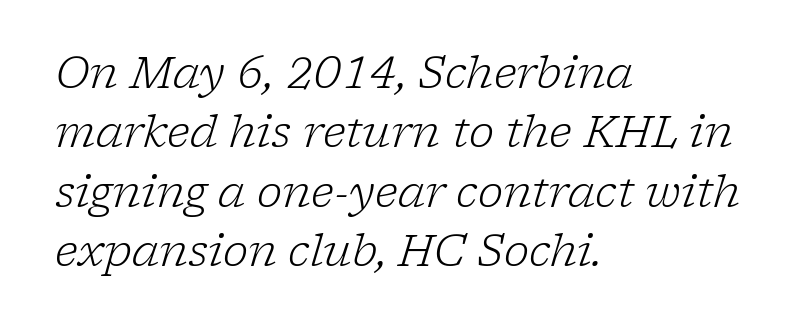
The image shows 43 px light serif type, italic (leaning right); set left-aligned, normal line spacing (1.38x), normal letter spacing, not underlined; low stroke contrast and a medium x-height.
